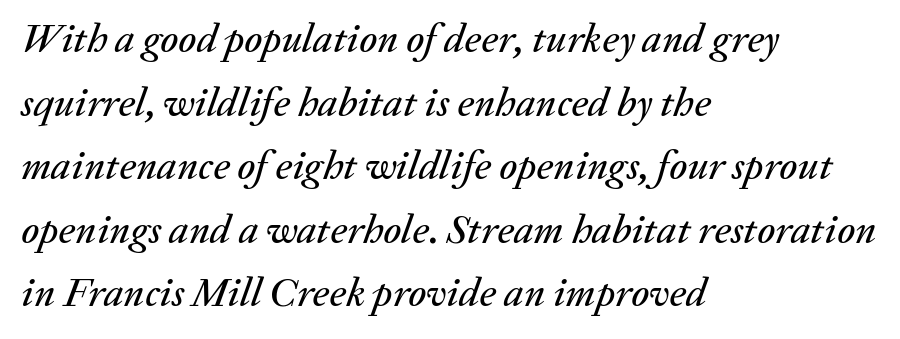
Between one letter and the next there's only the usual sliver of space. Does the copy run flush right? No — it runs flush left. The face used here has a pronounced slope to its letters. Students, observe: this is what conventionally led text looks like.
